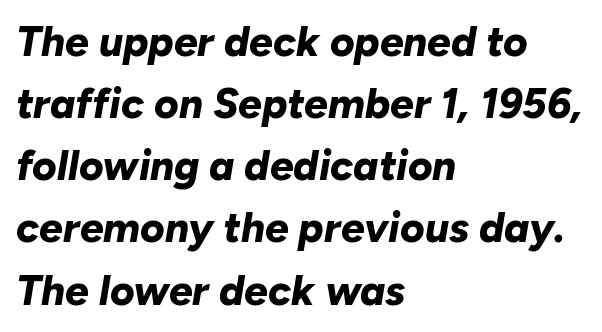
Here the designer chose a conventional face with non-uniform glyph widths. The strip under each line holds only bare page. Does the lettering tilt? It does — this is italic. The compositor pushed each line to the left boundary. Stroke thickness is high; the sample reads as a true bold.
